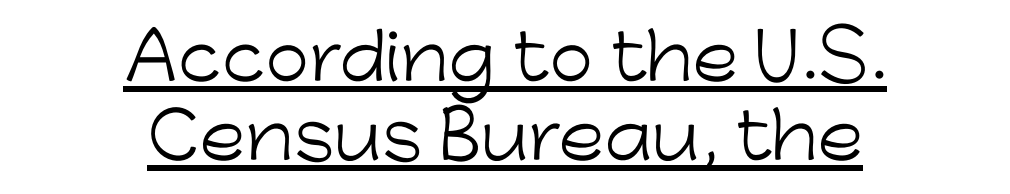
Q: Is the text bold? A: No.
Q: Is the text italic (slanted)? A: No, it is upright.
Q: Is the typeface a serif or a sans-serif typeface? A: Sans-serif.
Q: Is the text underlined? A: Yes.
Q: How is the paragraph aligned? A: Centered.
Q: Is the spacing between letters normal or unusually wide? A: Normal.
Q: Is the spacing between lines tight, normal or loose? A: Normal.
Q: Width (condensed, normal, or wide)? A: Normal.
Q: Stroke contrast? A: Low.
Q: x-height? A: Medium.
Q: Monospaced? A: No.
